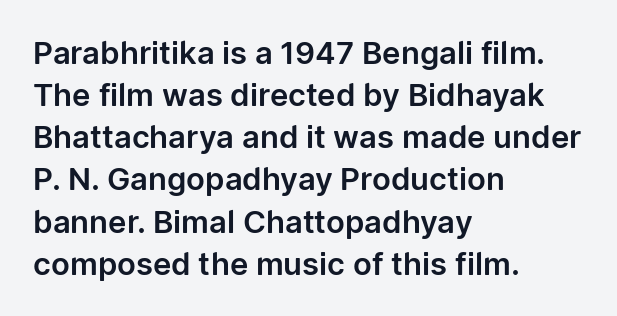
{"serif": "no", "italic": "no", "width": "normal", "stroke_contrast": "low", "x_height": "medium", "monospaced": "no", "underline": "no", "align": "left", "line_spacing": "normal", "line_spacing_ratio": 1.36, "letter_spacing": "normal", "letter_spacing_em": 0.0, "glyph_px": 31}
